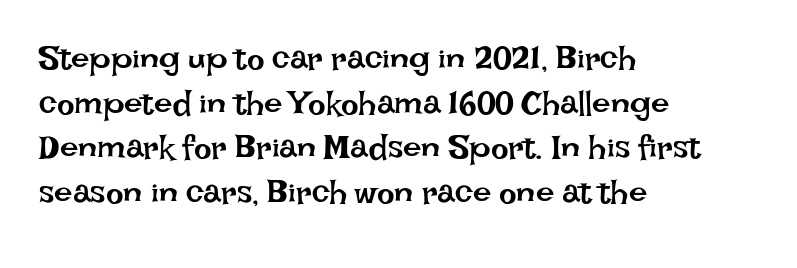
Q: Is the text bold? A: No.
Q: Is the text italic (slanted)? A: No, it is upright.
Q: Is the text underlined? A: No.
Q: How is the paragraph aligned? A: Left-aligned.
Q: Is the spacing between letters normal or unusually wide? A: Normal.
Q: Is the spacing between lines tight, normal or loose? A: Normal.
Q: Width (condensed, normal, or wide)? A: Normal.
Q: Stroke contrast? A: Low.
Q: x-height? A: Large.
Q: Monospaced? A: No.
